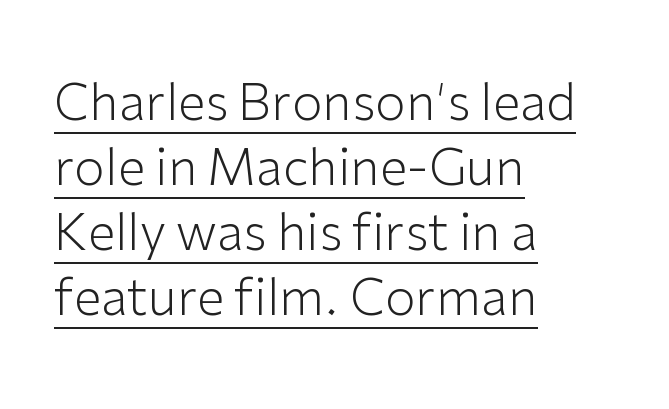
The image shows 50 px light sans-serif type, upright; set left-aligned, normal line spacing (1.3x), normal letter spacing, underlined; low stroke contrast and a medium x-height.
